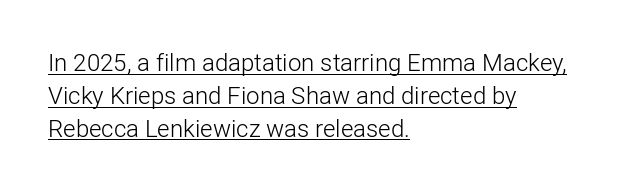
The image shows 24 px text type, upright; set left-aligned, normal line spacing (1.37x), normal letter spacing, underlined.
